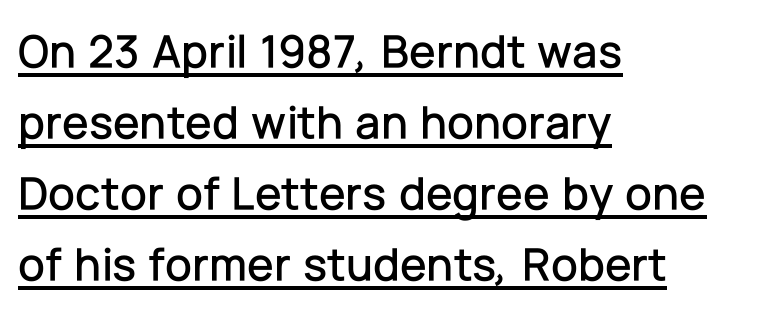
Q: Is the text italic (slanted)? A: No, it is upright.
Q: Is the typeface a serif or a sans-serif typeface? A: Sans-serif.
Q: Is the text underlined? A: Yes.
Q: How is the paragraph aligned? A: Left-aligned.
Q: Is the spacing between letters normal or unusually wide? A: Normal.
Q: Is the spacing between lines tight, normal or loose? A: Normal.
Q: Width (condensed, normal, or wide)? A: Normal.
Q: Stroke contrast? A: Low.
Q: x-height? A: Medium.
Q: Monospaced? A: No.
